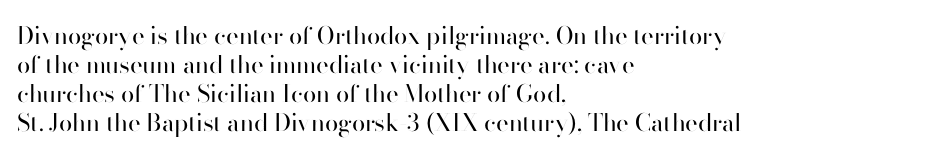
Q: Is the text bold? A: No.
Q: Is the text italic (slanted)? A: No, it is upright.
Q: Is the text underlined? A: No.
Q: How is the paragraph aligned? A: Left-aligned.
Q: Is the spacing between letters normal or unusually wide? A: Normal.
